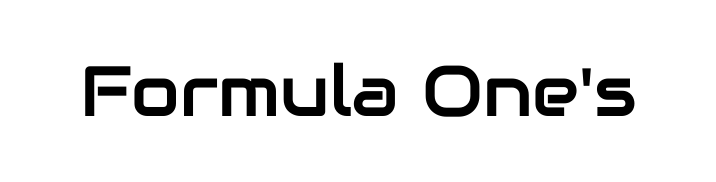
The image shows 71 px sans-serif type, upright; set normal letter spacing, not underlined; low stroke contrast and a medium x-height.
